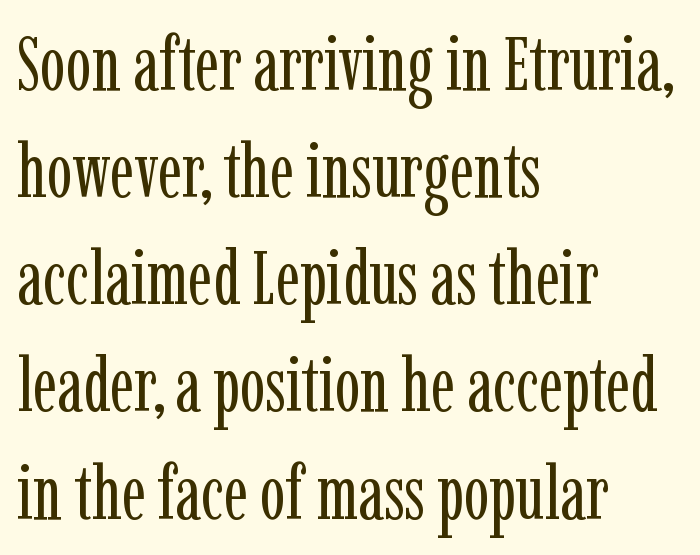
{"serif": "yes", "italic": "no", "bold": "no", "weight": "regular", "width": "condensed", "stroke_contrast": "low", "x_height": "medium", "monospaced": "no", "underline": "no", "align": "left", "line_spacing": "normal", "line_spacing_ratio": 1.41, "letter_spacing": "normal", "letter_spacing_em": 0.0, "glyph_px": 76}
